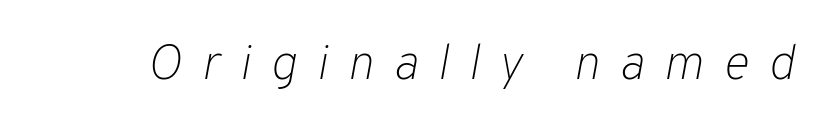
{"italic": "yes", "lean": "right", "slant_degrees": 10, "bold": "no", "weight": "light", "width": "normal", "stroke_contrast": "low", "x_height": "medium", "monospaced": "no", "underline": "no", "letter_spacing": "wide", "letter_spacing_em": 0.39, "glyph_px": 50}
